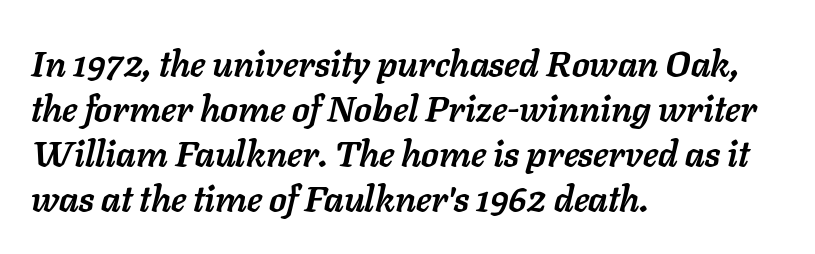
Compared with typical body copy, the letter spacing here is the same. You could not count columns in this text — the font is proportionally spaced. Is the block centered? No — it sits flush against the left margin. Words float on clear page, feet unadorned. Strong, thick strokes mark this as bold type. Designer's note — italics engaged.
